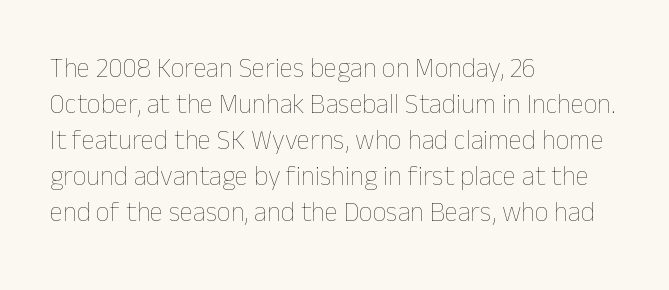
A clean baseline with only descenders dipping below it. The letters stand upright; this is a roman face. The letterforms sit shoulder to shoulder at normal distance. The compositor pushed each line to the left boundary.
